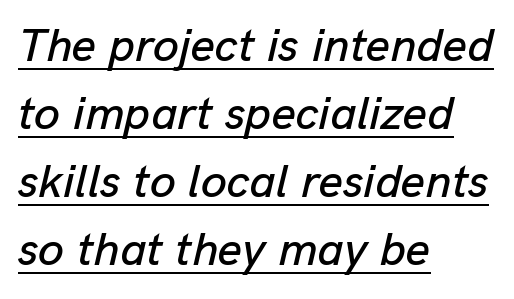
Is the letter spacing exaggerated? No — it looks like the ordinary default. Is the block centered? No — it sits flush against the left margin. The words here are underlined. Is there much room between lines? A standard amount, neither cramped nor airy.
